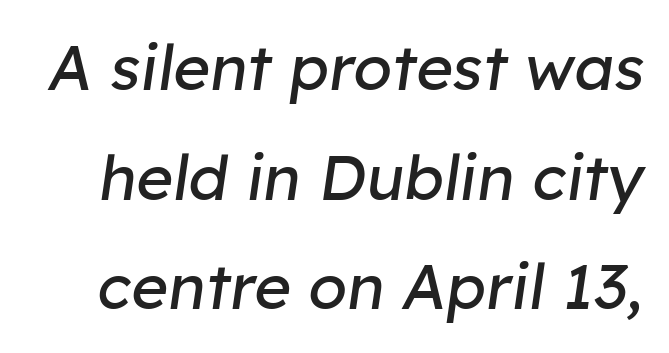
The image shows 63 px regular-weight type, italic (leaning right); set line spacing 1.74x, normal letter spacing, not underlined; low stroke contrast and a medium x-height.
